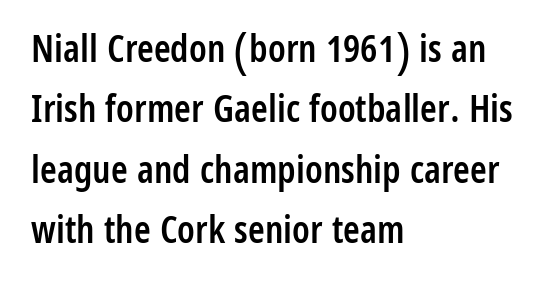
Every letter is mildly thick-stroked: semibold rather than bold. A roman cut, with each character standing at attention. Type style note: lacks serifs. Line spacing here is normal. Here the designer chose a conventional face with non-uniform glyph widths.
